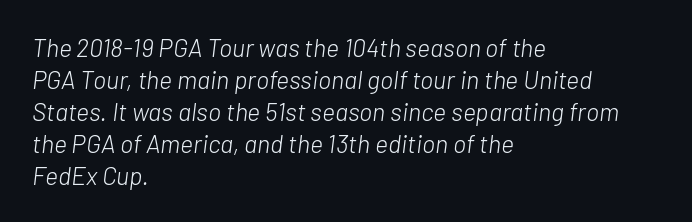
The image shows 25 px text type, italic (leaning right); set left-aligned, normal line spacing (1.28x), normal letter spacing, not underlined.
